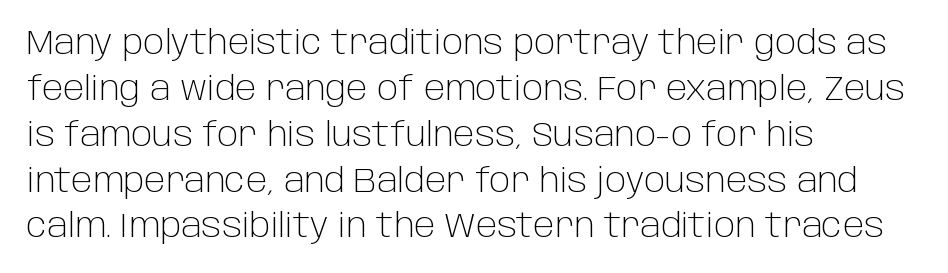
The image shows 33 px light sans-serif type, upright; set left-aligned, normal line spacing (1.39x), normal letter spacing, not underlined; low stroke contrast and a large x-height.
